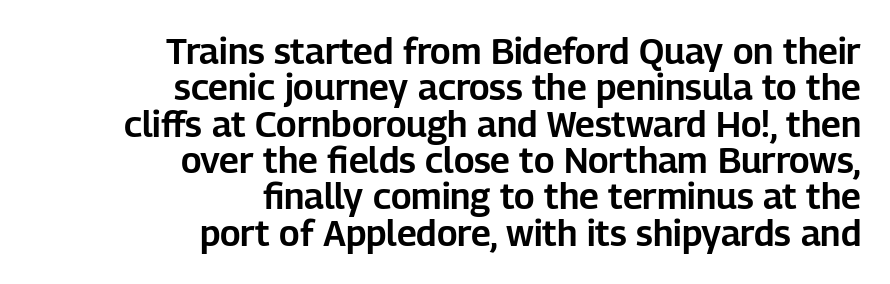
{"serif": "no", "italic": "no", "width": "normal", "stroke_contrast": "low", "x_height": "medium", "monospaced": "no", "underline": "no", "align": "right", "line_spacing": "tight", "line_spacing_ratio": 1.01, "letter_spacing": "normal", "letter_spacing_em": 0.0, "glyph_px": 36}
